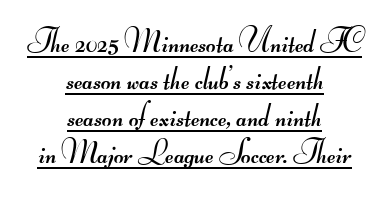
Q: Is the text bold? A: No.
Q: Is the typeface a serif or a sans-serif typeface? A: Sans-serif.
Q: Is the text underlined? A: Yes.
Q: How is the paragraph aligned? A: Centered.
Q: Is the spacing between letters normal or unusually wide? A: Normal.
Q: Is the spacing between lines tight, normal or loose? A: Tight.
Q: Width (condensed, normal, or wide)? A: Wide.
Q: Stroke contrast? A: Medium.
Q: Monospaced? A: No.
